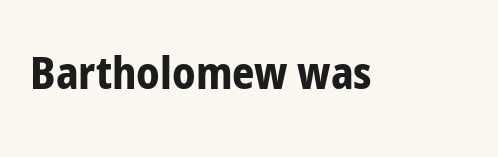
Q: Is the text bold? A: Yes.
Q: Is the text italic (slanted)? A: No, it is upright.
Q: Is the typeface a serif or a sans-serif typeface? A: Sans-serif.
Q: Is the text underlined? A: No.
Q: Is the spacing between letters normal or unusually wide? A: Normal.
Q: Width (condensed, normal, or wide)? A: Condensed.
Q: Stroke contrast? A: Low.
Q: x-height? A: Medium.
Q: Monospaced? A: No.
